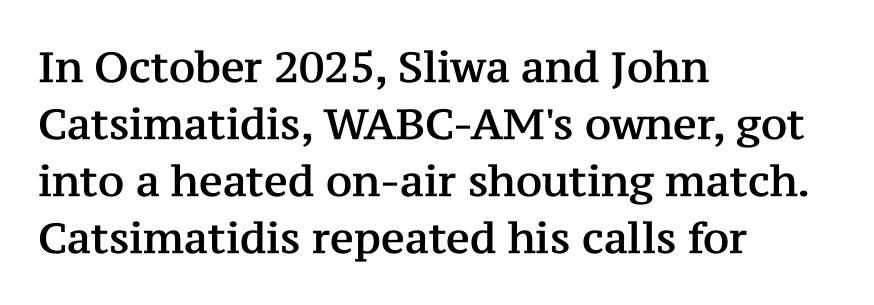
Q: Is the text italic (slanted)? A: No, it is upright.
Q: Is the typeface a serif or a sans-serif typeface? A: Serif.
Q: Is the text underlined? A: No.
Q: How is the paragraph aligned? A: Left-aligned.
Q: Is the spacing between letters normal or unusually wide? A: Normal.
Q: Is the spacing between lines tight, normal or loose? A: Normal.
Q: Width (condensed, normal, or wide)? A: Normal.
Q: Stroke contrast? A: Medium.
Q: x-height? A: Medium.
Q: Monospaced? A: No.
